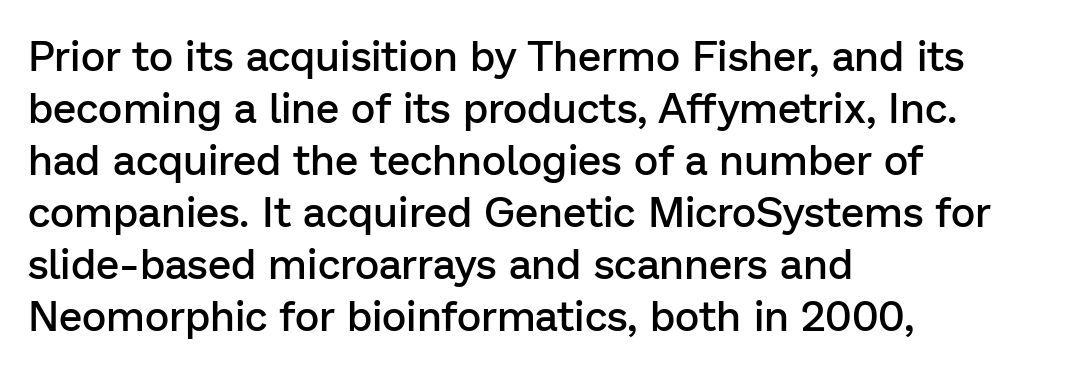
Stroke thickness is moderately raised; the sample reads as semibold. Note: no serifs on the glyphs. Left-aligned paragraph, ragged on the right. Nobody touched the tracking dial on this one. Letters rest on an invisible, unmarked baseline. A typesetter would mark this as roman, not italic.
